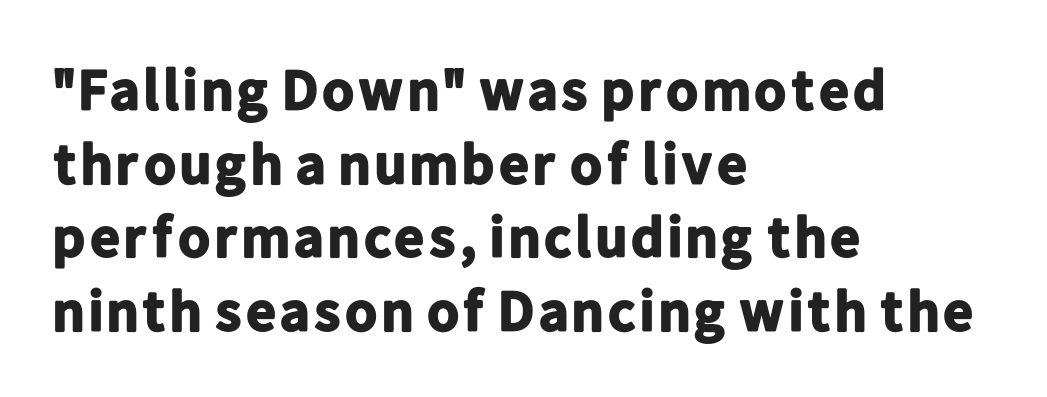
{"serif": "no", "italic": "no", "bold": "yes", "weight": "bold", "width": "normal", "stroke_contrast": "low", "x_height": "medium", "monospaced": "no", "underline": "no", "align": "left", "line_spacing": "normal", "line_spacing_ratio": 1.27, "letter_spacing": "normal", "letter_spacing_em": 0.0, "glyph_px": 58}
